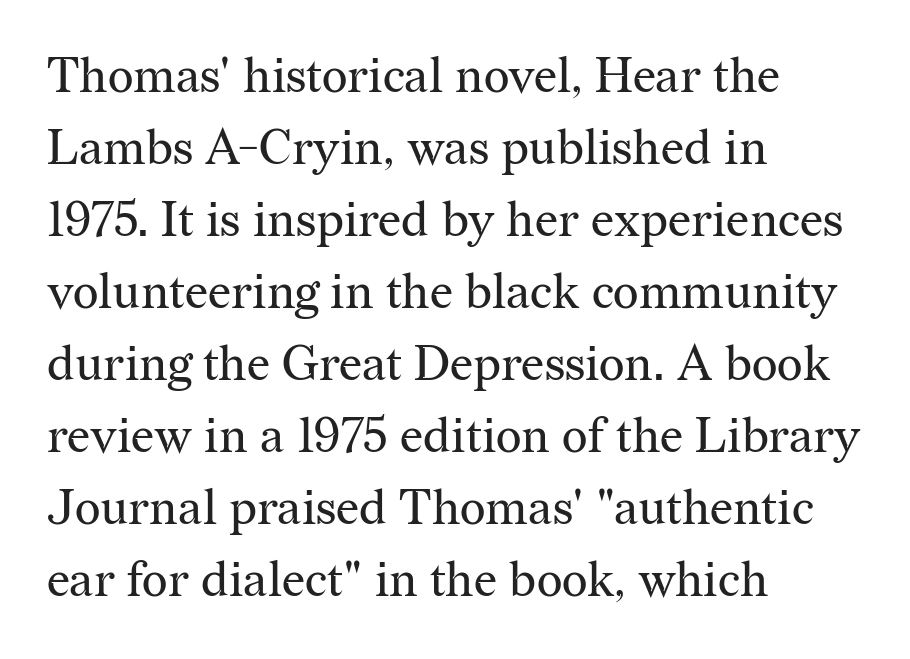
{"serif": "yes", "italic": "no", "bold": "no", "weight": "regular", "width": "normal", "stroke_contrast": "medium", "x_height": "medium", "monospaced": "no", "underline": "no", "align": "left", "line_spacing": "normal", "line_spacing_ratio": 1.47, "letter_spacing": "normal", "letter_spacing_em": 0.0, "glyph_px": 49}
